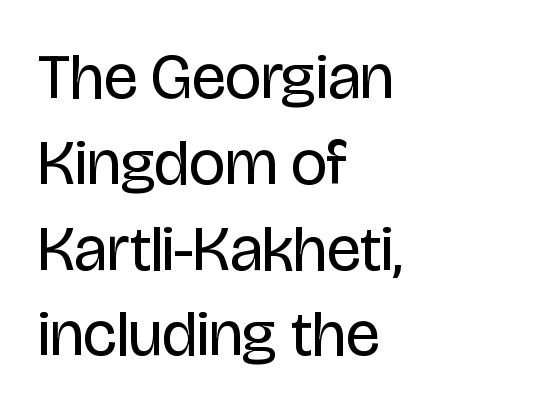
Q: Is the text bold? A: No.
Q: Is the text italic (slanted)? A: No, it is upright.
Q: Is the typeface a serif or a sans-serif typeface? A: Sans-serif.
Q: Is the text underlined? A: No.
Q: How is the paragraph aligned? A: Left-aligned.
Q: Is the spacing between letters normal or unusually wide? A: Normal.
Q: Is the spacing between lines tight, normal or loose? A: Normal.
Q: Width (condensed, normal, or wide)? A: Condensed.
Q: Stroke contrast? A: Low.
Q: x-height? A: Large.
Q: Monospaced? A: No.
